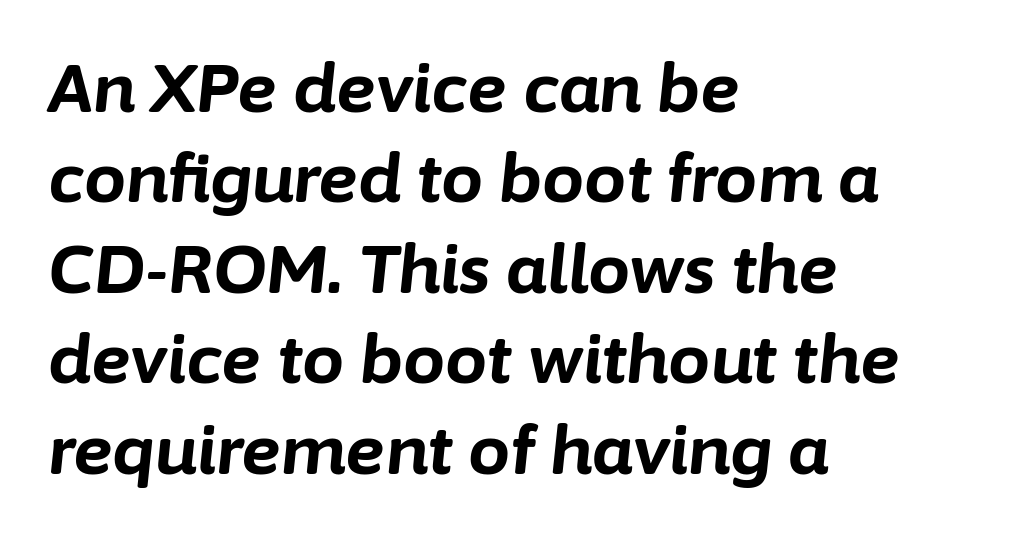
{"italic": "yes", "lean": "right", "slant_degrees": 6, "bold": "yes", "weight": "bold", "width": "normal", "stroke_contrast": "low", "x_height": "medium", "monospaced": "no", "underline": "no", "align": "left", "line_spacing": "normal", "line_spacing_ratio": 1.35, "letter_spacing": "normal", "letter_spacing_em": 0.0, "glyph_px": 67}
